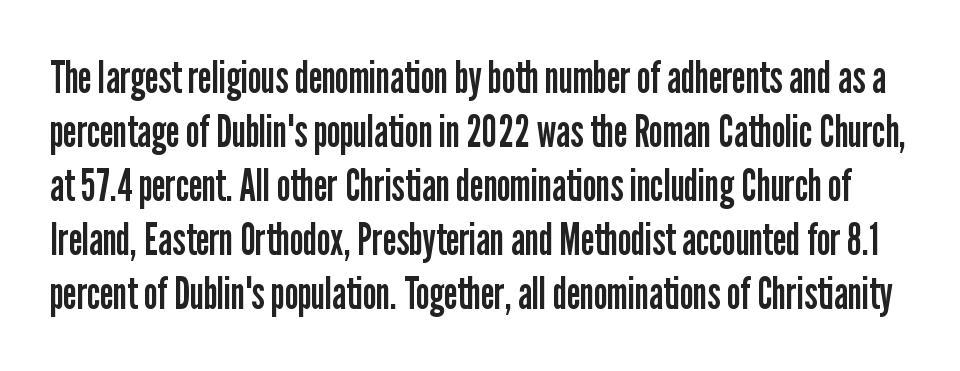
Plain, unruled lines of type. Letters have the restrained weight of plain body copy at most. Default kerning and tracking; the words read as compact shapes. Type style note: lacks serifs.
